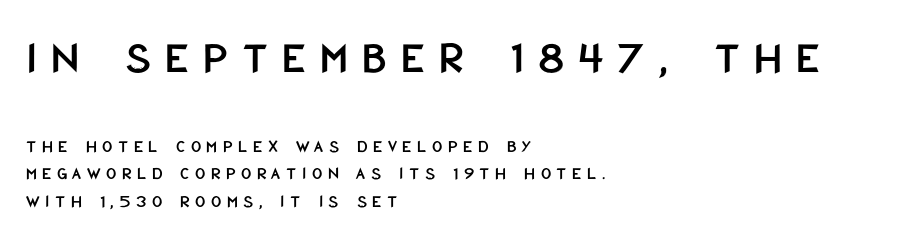
I'd call this a sans setting — the letters go barefoot. A classic flush-left, rag-right setting is used for this passage. Do the characters align in a grid? No, the font is proportional. Glyph-to-glyph distance is far greater than everyday printed text.
